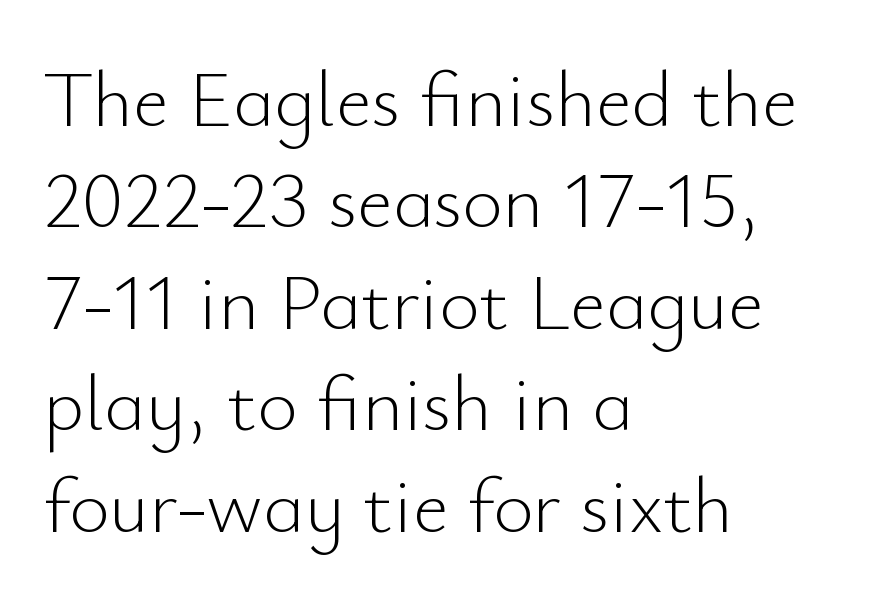
Q: Is the text bold? A: No.
Q: Is the text italic (slanted)? A: No, it is upright.
Q: Is the typeface a serif or a sans-serif typeface? A: Sans-serif.
Q: Is the text underlined? A: No.
Q: How is the paragraph aligned? A: Left-aligned.
Q: Is the spacing between letters normal or unusually wide? A: Normal.
Q: Is the spacing between lines tight, normal or loose? A: Normal.
Q: Width (condensed, normal, or wide)? A: Normal.
Q: Stroke contrast? A: Low.
Q: x-height? A: Small.
Q: Monospaced? A: No.
